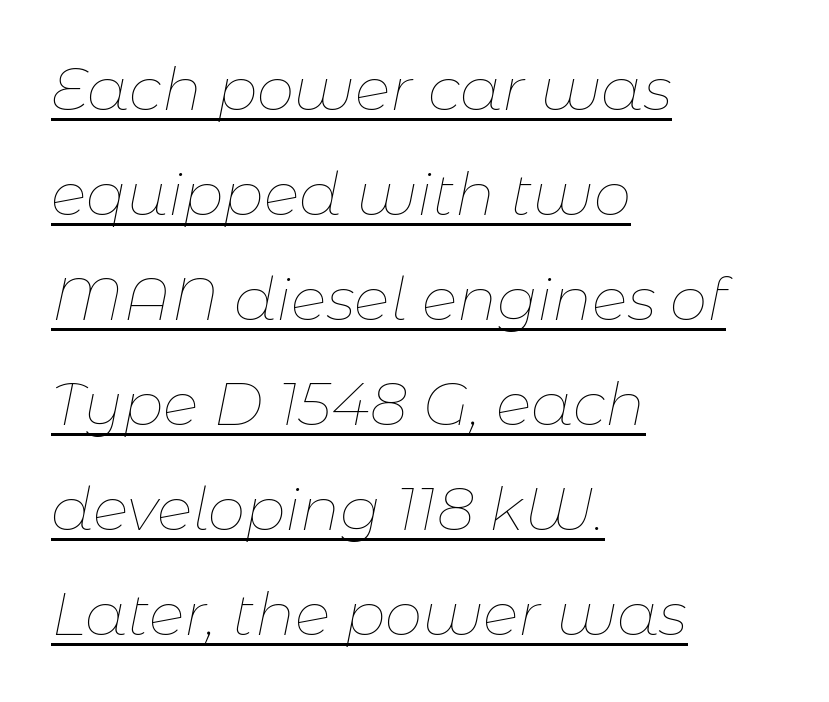
Q: Is the text bold? A: No.
Q: Is the text italic (slanted)? A: Yes, it leans right by about 11 degrees.
Q: Is the text underlined? A: Yes.
Q: How is the paragraph aligned? A: Left-aligned.
Q: Is the spacing between letters normal or unusually wide? A: Normal.
Q: Width (condensed, normal, or wide)? A: Normal.
Q: Stroke contrast? A: Low.
Q: x-height? A: Medium.
Q: Monospaced? A: No.
